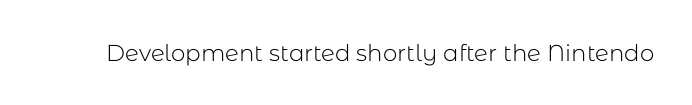
The image shows 23 px text type, upright; set normal letter spacing, not underlined.
